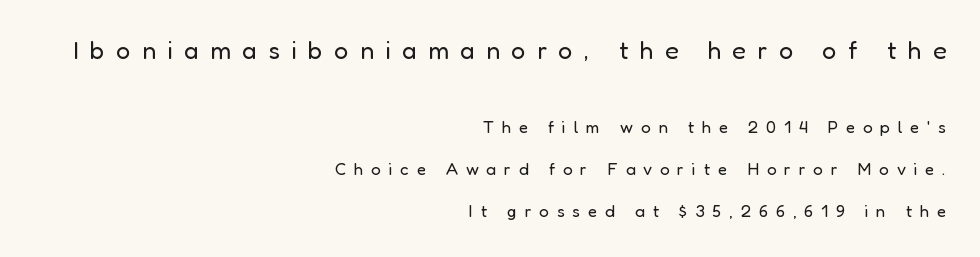
If you squint, the top block still reads clearly — it's the larger of the two. There is plenty of visible air inserted between adjacent glyphs. The strokes are not fattened; the text isn't bold. Right-aligned paragraph, ragged on the left. What's the leading like? Stretched, with rows far apart.
